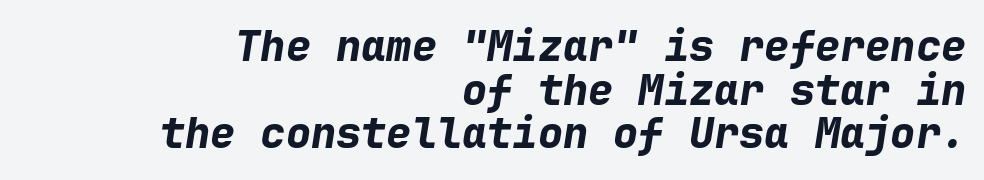
The image shows 42 px bold type, italic (leaning right), monospaced; set right-aligned, tight line spacing (1.04x), normal letter spacing, not underlined; low stroke contrast and a medium x-height.
